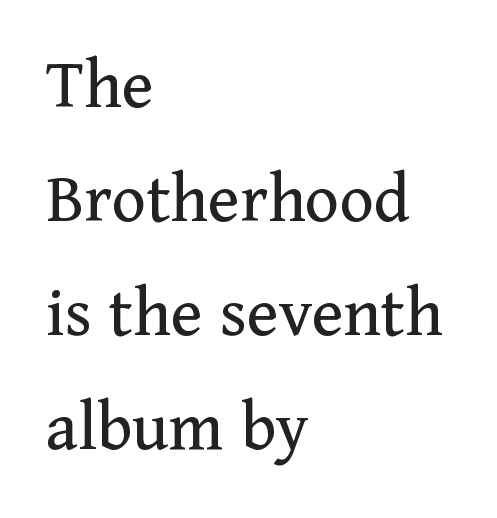
{"serif": "yes", "italic": "no", "bold": "no", "weight": "regular", "width": "normal", "stroke_contrast": "medium", "x_height": "medium", "monospaced": "no", "underline": "no", "align": "left", "line_spacing": "normal", "line_spacing_ratio": 1.56, "letter_spacing": "normal", "letter_spacing_em": 0.0, "glyph_px": 73}
